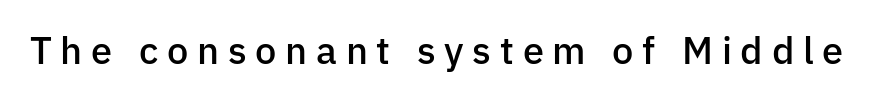
The image shows 38 px semibold sans-serif type, upright; set unusually wide letter spacing (+0.23 em), not underlined; low stroke contrast and a medium x-height.
